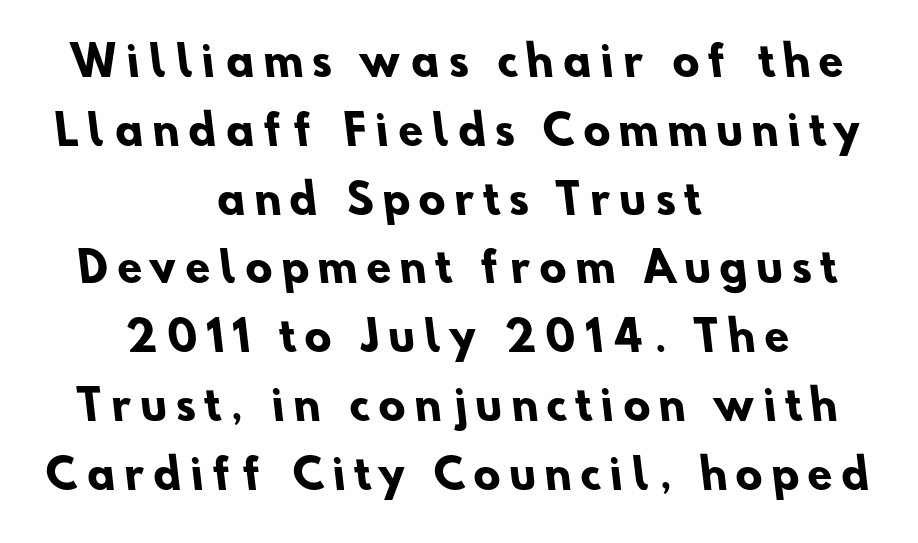
The image shows 40 px heavy sans-serif type; set centered, line spacing 1.72x, unusually wide letter spacing (+0.23 em), not underlined; low stroke contrast and a small x-height.
